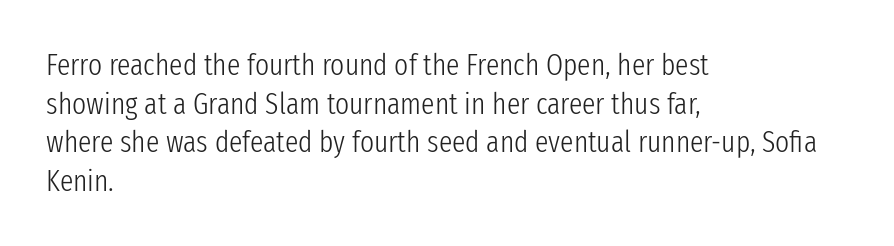
The image shows 30 px light, condensed sans-serif type, upright; set left-aligned, normal line spacing (1.29x), normal letter spacing, not underlined; low stroke contrast and a medium x-height.
